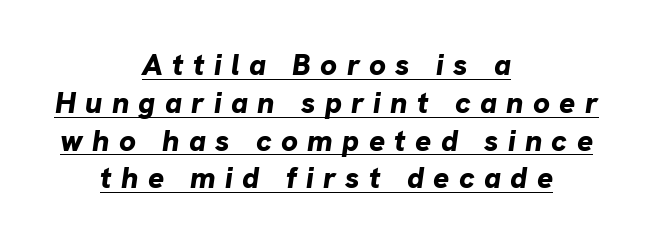
The text carries the slant typical of an italic or oblique font. Quick note: interline space is typical. Somebody hit Ctrl+U on this one — the words are underlined. These lines are rendered in a variable-pitch font. Every letter is thick-stroked: bold, no question.
